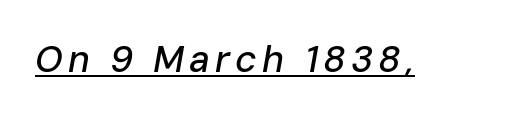
The image shows 37 px text type, italic (leaning right); set underlined; low stroke contrast and a medium x-height.
